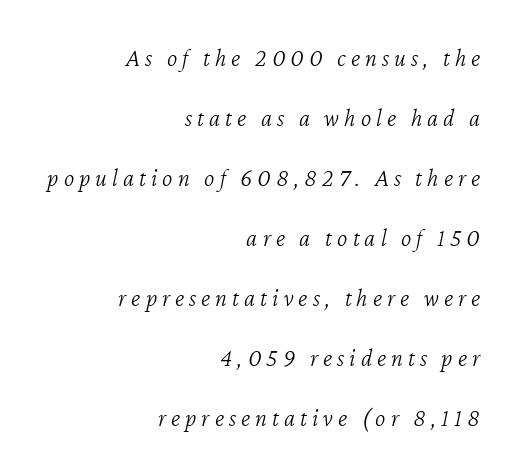
The specimen reads as italic at a glance. These lines are set flush right with a ragged left edge. Someone cranked the tracking dial way up on this one. The typesetting does not lean heavy: it is not bold.
